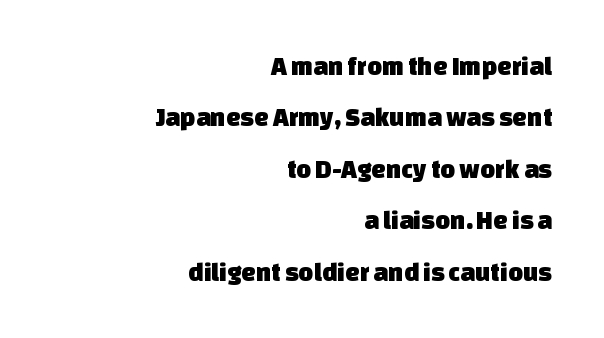
Q: Is the text underlined? A: No.
Q: How is the paragraph aligned? A: Right-aligned.
Q: Is the spacing between letters normal or unusually wide? A: Normal.
Q: Is the spacing between lines tight, normal or loose? A: Loose.
